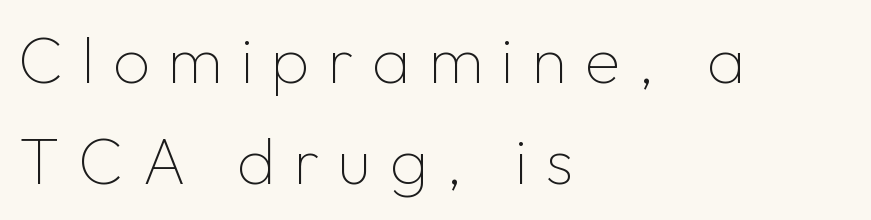
The image shows 65 px thin sans-serif type, upright; set left-aligned, normal line spacing (1.56x), unusually wide letter spacing (+0.28 em), not underlined; low stroke contrast and a medium x-height.
